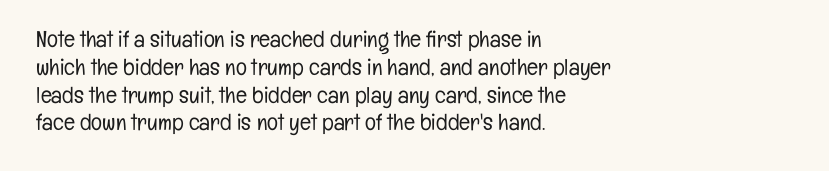
The image shows 23 px text type, upright; set left-aligned, line spacing 1.21x, normal letter spacing, not underlined.
